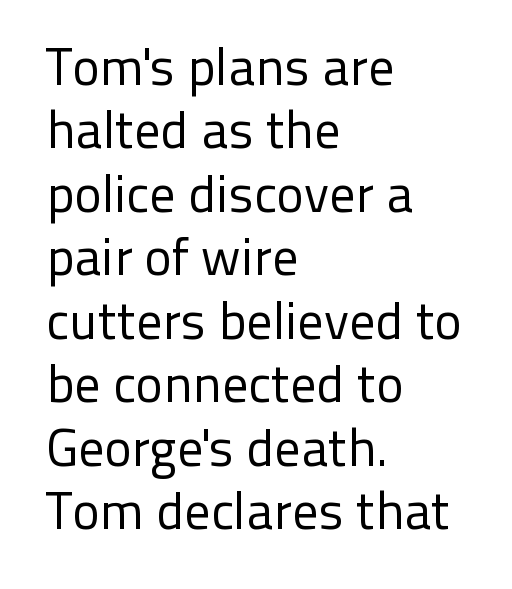
Q: Is the text bold? A: No.
Q: Is the text italic (slanted)? A: No, it is upright.
Q: Is the typeface a serif or a sans-serif typeface? A: Sans-serif.
Q: Is the text underlined? A: No.
Q: How is the paragraph aligned? A: Left-aligned.
Q: Is the spacing between letters normal or unusually wide? A: Normal.
Q: Width (condensed, normal, or wide)? A: Normal.
Q: Stroke contrast? A: Low.
Q: x-height? A: Medium.
Q: Monospaced? A: No.
